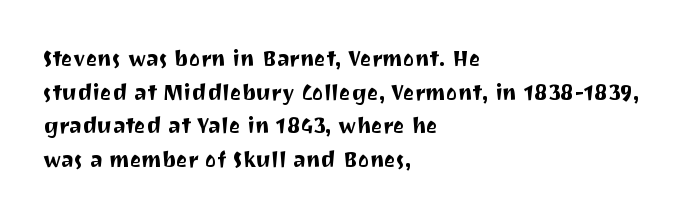
The image shows 22 px text type, upright; set left-aligned, normal line spacing (1.53x), normal letter spacing, not underlined.
